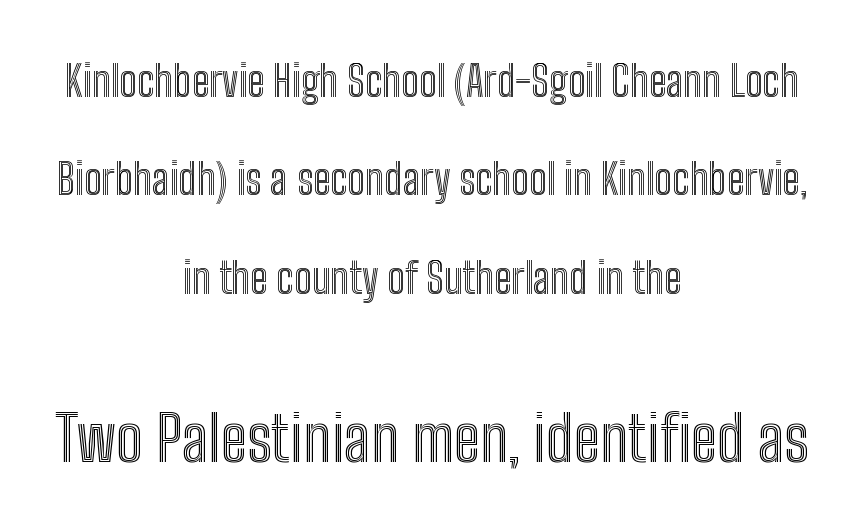
{"italic": "no", "width": "condensed", "x_height": "medium", "monospaced": "no", "underline": "no", "align": "center", "line_spacing": "loose", "line_spacing_ratio": 2.34, "letter_spacing": "normal", "letter_spacing_em": 0.0, "larger_block": "second", "size_ratio": 1.5, "glyph_px": 63}
